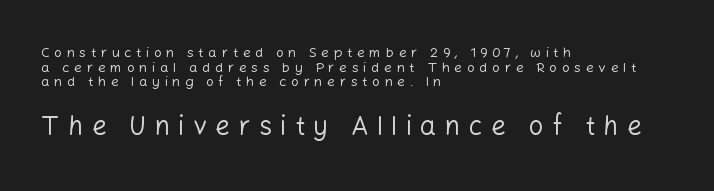
Caption: expanded tracking, letters set apart. These two chunks differ in scale, with the bottom chunk taking the larger measure. Posture: straight, roman, zero tilt. Plain, unruled lines of type. How would I describe the line gaps? Narrow and economical. The compositor pushed each line to the left boundary.
